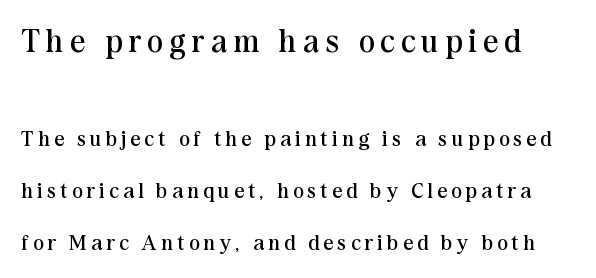
The image shows 33 px regular-weight serif type, upright; set loose line spacing (2.36x), unusually wide letter spacing (+0.2 em), not underlined; the first (top) block is 1.5x larger; medium stroke contrast and a medium x-height.
